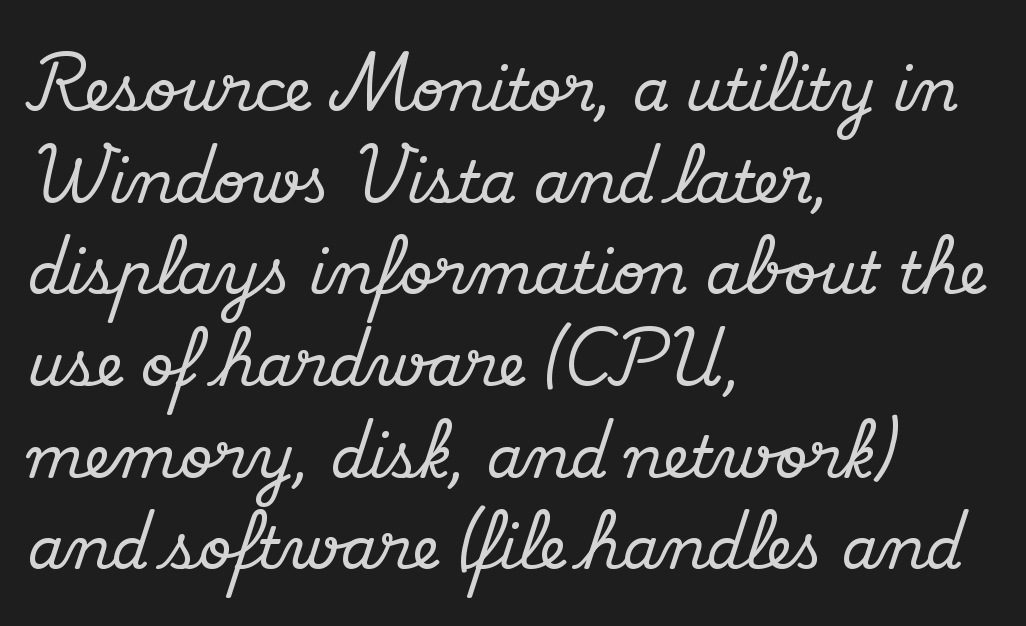
The image shows 58 px serif type; set left-aligned, normal line spacing (1.58x), normal letter spacing, not underlined; medium stroke contrast and a small x-height.
